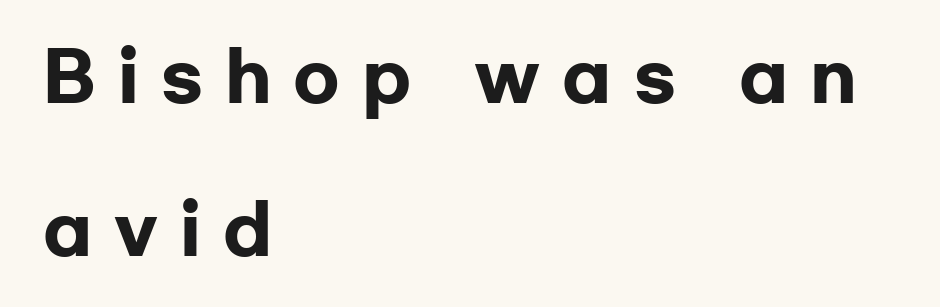
Q: Is the text bold? A: Yes.
Q: Is the text italic (slanted)? A: No, it is upright.
Q: Is the typeface a serif or a sans-serif typeface? A: Sans-serif.
Q: Is the text underlined? A: No.
Q: How is the paragraph aligned? A: Left-aligned.
Q: Is the spacing between letters normal or unusually wide? A: Unusually wide.
Q: Is the spacing between lines tight, normal or loose? A: Loose.
Q: Width (condensed, normal, or wide)? A: Wide.
Q: Stroke contrast? A: Low.
Q: x-height? A: Medium.
Q: Monospaced? A: No.
